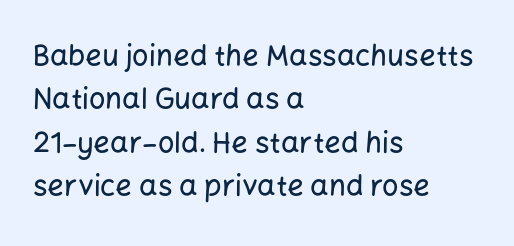
Successive baselines arrive at the customary interval. Characters follow at the spacing the type designer built in. The space directly below the letters is spotless. I'd call this a sans setting — the letters go barefoot. Each line starts at the same left margin while the right side varies. Posture: straight, roman, zero tilt.
